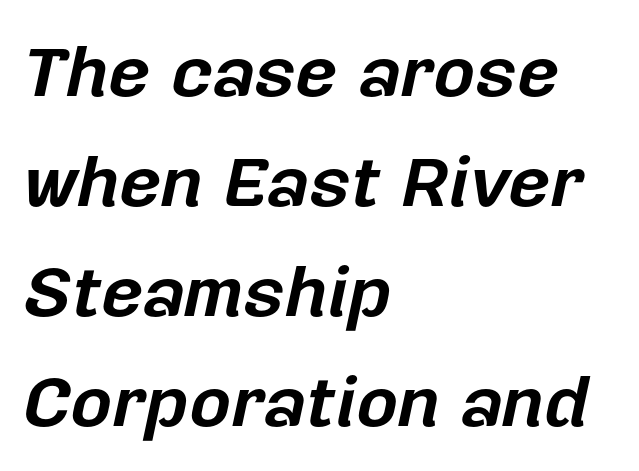
Q: Is the text bold? A: Yes.
Q: Is the text italic (slanted)? A: Yes, it leans right by about 12 degrees.
Q: Is the text underlined? A: No.
Q: How is the paragraph aligned? A: Left-aligned.
Q: Is the spacing between letters normal or unusually wide? A: Normal.
Q: Is the spacing between lines tight, normal or loose? A: Normal.
Q: Width (condensed, normal, or wide)? A: Normal.
Q: Stroke contrast? A: Low.
Q: x-height? A: Medium.
Q: Monospaced? A: No.
